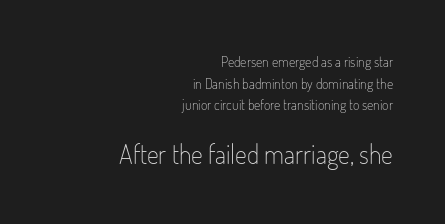
The image shows 26 px text type, upright; set right-aligned, normal line spacing (1.54x), normal letter spacing, not underlined; the second (bottom) block is 1.86x larger.
